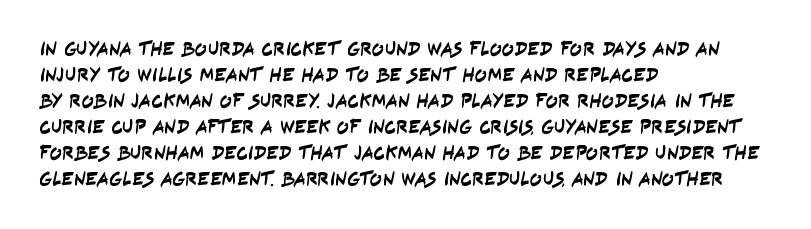
{"underline": "no", "align": "left", "line_spacing": "normal", "line_spacing_ratio": 1.3, "letter_spacing": "normal", "letter_spacing_em": 0.0, "glyph_px": 20}
